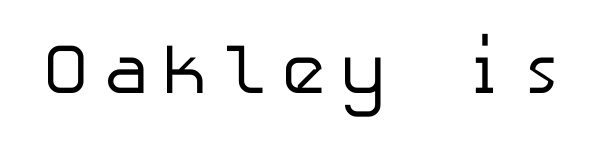
Underlining? Definitely not there. This sample uses a sans-serif face. Unlike italic type, these characters show no tilt at all. The cut favours lightness, reaching ordinary text weight at its darkest.
